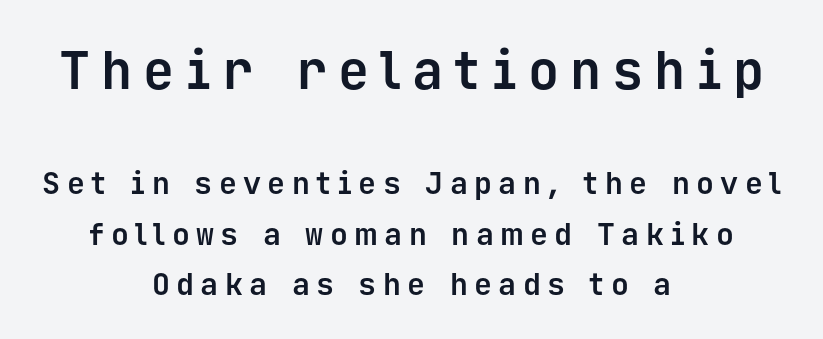
Q: Is the text bold? A: Yes.
Q: Is the text italic (slanted)? A: No, it is upright.
Q: Is the typeface a serif or a sans-serif typeface? A: Sans-serif.
Q: Is the text underlined? A: No.
Q: How is the paragraph aligned? A: Centered.
Q: Is the spacing between letters normal or unusually wide? A: Unusually wide.
Q: Is the spacing between lines tight, normal or loose? A: Normal.
Q: Which block of text is set in a larger size, the first (top) or the second (bottom)? A: The first (top) one.
Q: Width (condensed, normal, or wide)? A: Normal.
Q: Stroke contrast? A: Low.
Q: x-height? A: Medium.
Q: Monospaced? A: Yes.
